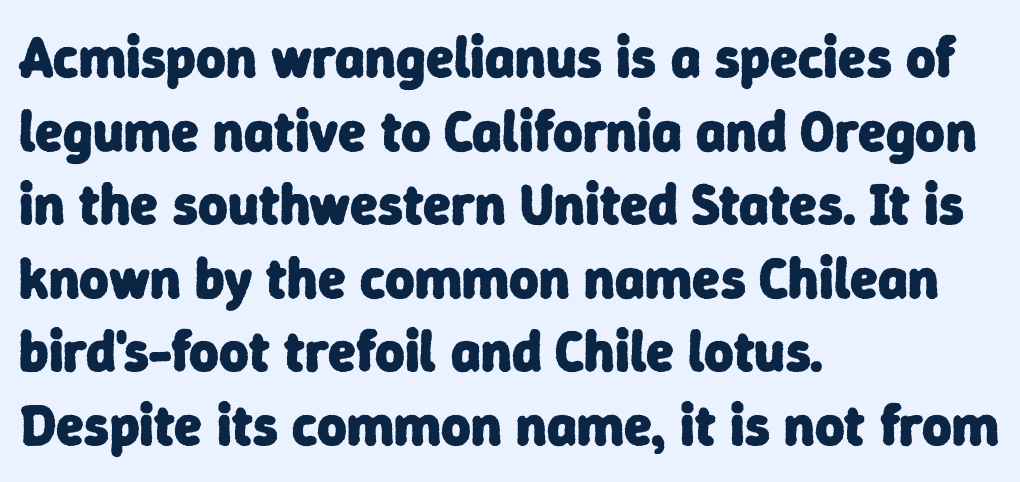
Q: Is the text bold? A: Yes.
Q: Is the typeface a serif or a sans-serif typeface? A: Sans-serif.
Q: Is the text underlined? A: No.
Q: How is the paragraph aligned? A: Left-aligned.
Q: Is the spacing between letters normal or unusually wide? A: Normal.
Q: Is the spacing between lines tight, normal or loose? A: Normal.
Q: Width (condensed, normal, or wide)? A: Normal.
Q: Stroke contrast? A: Low.
Q: x-height? A: Medium.
Q: Monospaced? A: No.
